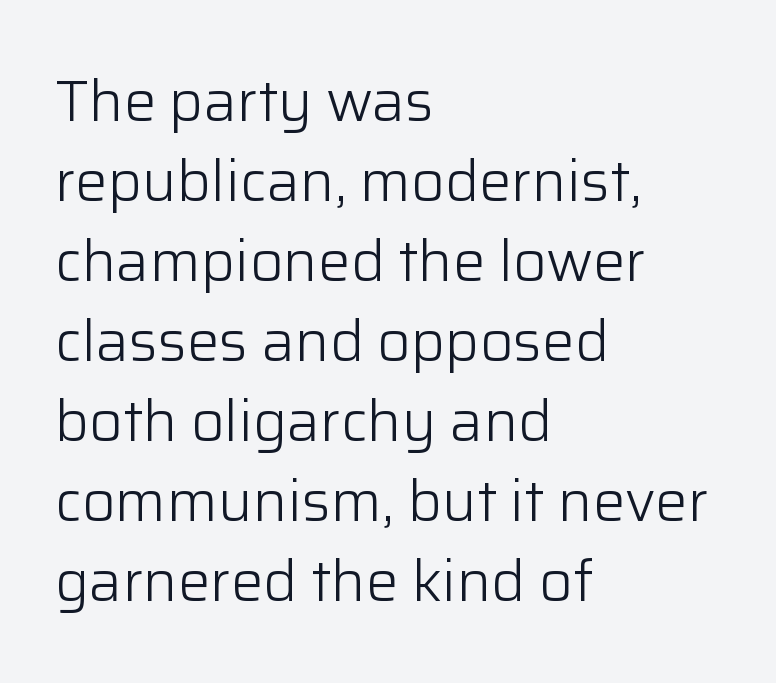
The image shows 58 px light sans-serif type, upright; set left-aligned, normal line spacing (1.38x), normal letter spacing, not underlined; low stroke contrast and a medium x-height.
